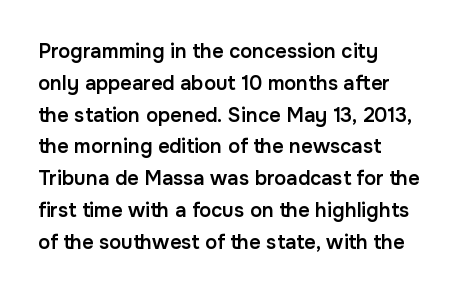
The image shows 20 px text type, upright; set left-aligned, normal line spacing (1.59x), normal letter spacing, not underlined.
